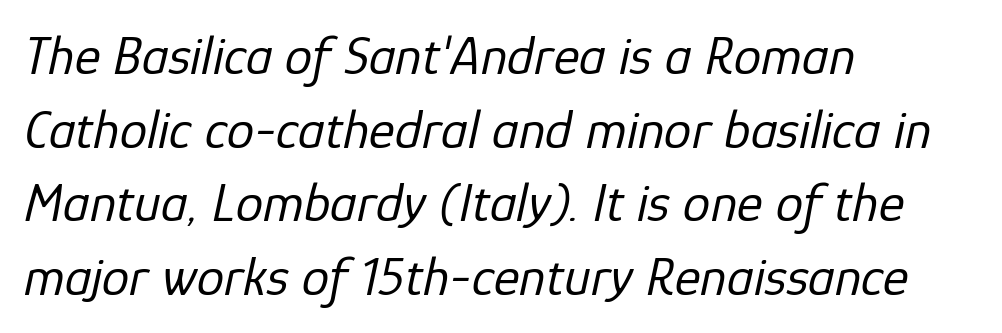
The image shows 55 px regular-weight type, italic (leaning right); set left-aligned, normal line spacing (1.34x), normal letter spacing, not underlined; low stroke contrast and a medium x-height.
